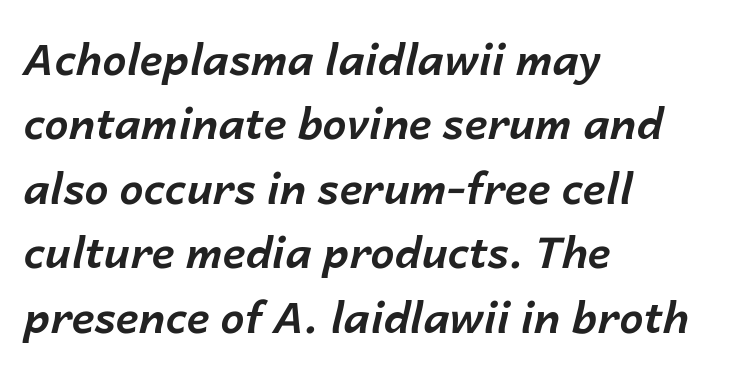
One glance says typical: line gaps are just what's usual. The space beneath each line is pristine and unruled. The whole block is typeset with a tilt. The strokes are fattened all the way to bold. Does extra space separate the letters? No, they use regular spacing.
